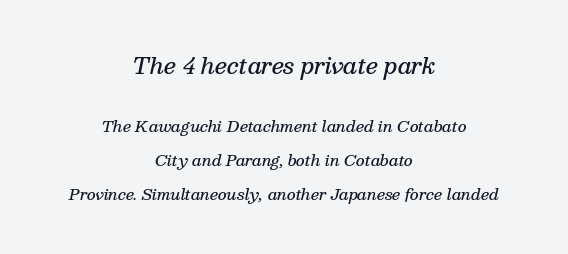
Q: Is the text bold? A: Semi-bold.
Q: Is the text italic (slanted)? A: Yes, it leans right by about 13 degrees.
Q: Is the text underlined? A: No.
Q: How is the paragraph aligned? A: Centered.
Q: Is the spacing between letters normal or unusually wide? A: Normal.
Q: Is the spacing between lines tight, normal or loose? A: Loose.
Q: Which block of text is set in a larger size, the first (top) or the second (bottom)? A: The first (top) one.
